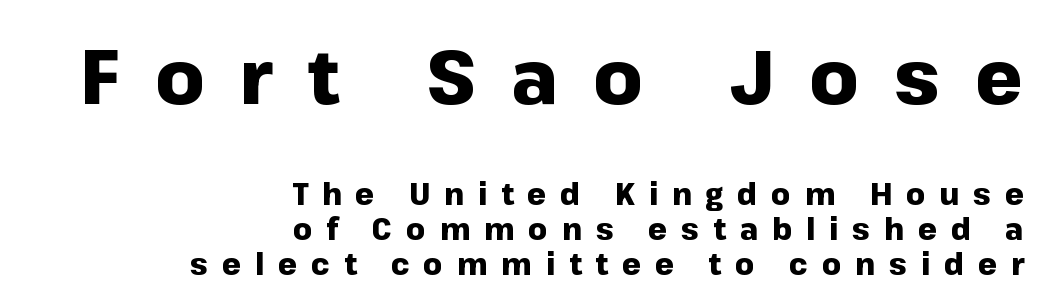
Q: Is the text bold? A: Yes.
Q: Is the text italic (slanted)? A: No, it is upright.
Q: Is the typeface a serif or a sans-serif typeface? A: Sans-serif.
Q: Is the text underlined? A: No.
Q: How is the paragraph aligned? A: Right-aligned.
Q: Is the spacing between letters normal or unusually wide? A: Unusually wide.
Q: Which block of text is set in a larger size, the first (top) or the second (bottom)? A: The first (top) one.
Q: Width (condensed, normal, or wide)? A: Normal.
Q: Stroke contrast? A: Low.
Q: x-height? A: Medium.
Q: Monospaced? A: No.
